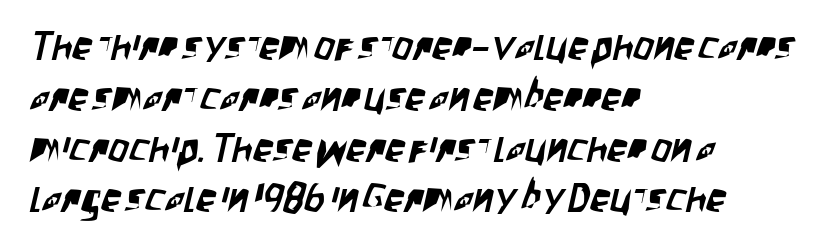
This rendering employs a face without finishing strokes, i.e., a sans-serif. The rows are spaced the way most documents space them. This rendering leaves character spacing at its baseline value. A typesetter would call this proportional, since set widths differ per character. The strip under each line holds only bare page. Every row of glyphs begins at an identical x-position on the left.
